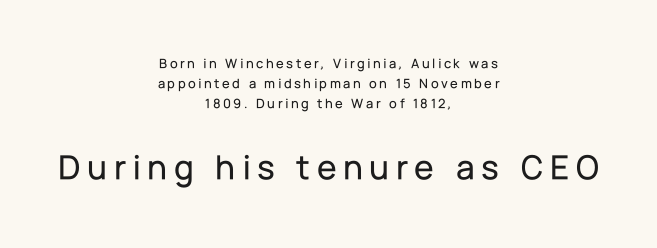
Top chunk: small. Bottom chunk: large. Descenders hang freely into open space. The passage is arranged like a title page — every line centered. Spacing verdict: proportional, widths tailored to each character. You can tell from the bare stems that sans-serif type was used.
